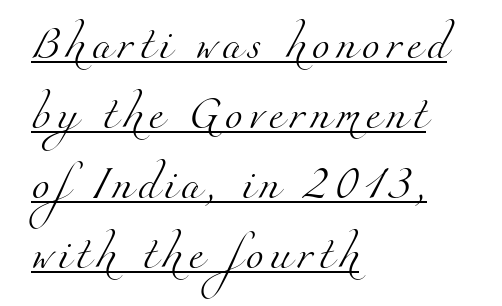
Q: Is the text bold? A: No.
Q: Is the typeface a serif or a sans-serif typeface? A: Serif.
Q: Is the text underlined? A: Yes.
Q: How is the paragraph aligned? A: Left-aligned.
Q: Is the spacing between lines tight, normal or loose? A: Loose.
Q: Width (condensed, normal, or wide)? A: Normal.
Q: Stroke contrast? A: Medium.
Q: x-height? A: Small.
Q: Monospaced? A: No.
